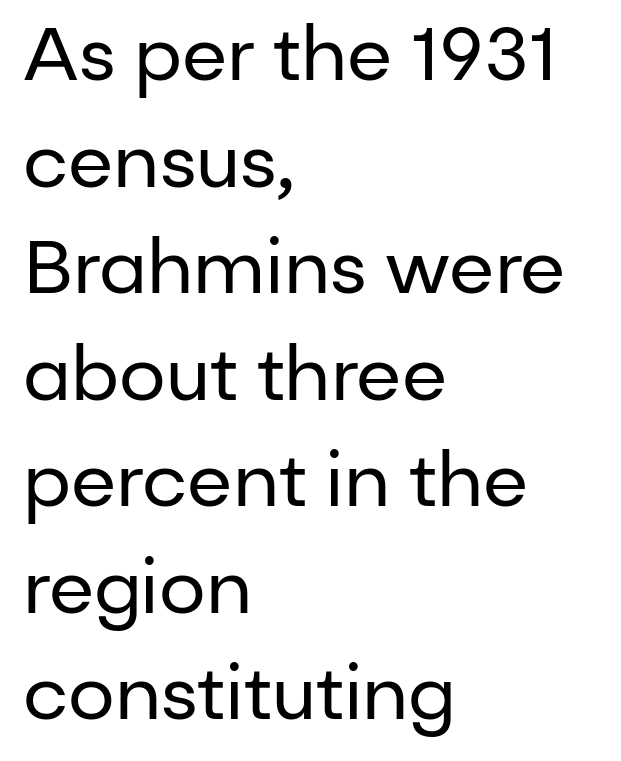
The image shows 74 px regular-weight sans-serif type, upright; set left-aligned, normal line spacing (1.44x), normal letter spacing, not underlined; low stroke contrast and a medium x-height.
